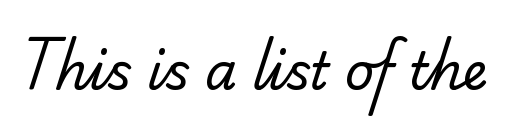
Q: Is the text bold? A: No.
Q: Is the typeface a serif or a sans-serif typeface? A: Serif.
Q: Is the text underlined? A: No.
Q: Is the spacing between letters normal or unusually wide? A: Normal.
Q: Width (condensed, normal, or wide)? A: Normal.
Q: Stroke contrast? A: Low.
Q: x-height? A: Small.
Q: Monospaced? A: No.
